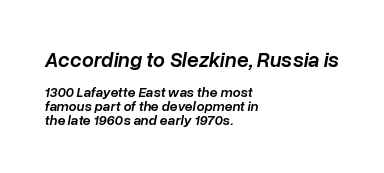
Q: Is the text bold? A: Semi-bold.
Q: Is the text italic (slanted)? A: Yes, it leans right by about 10 degrees.
Q: Is the text underlined? A: No.
Q: How is the paragraph aligned? A: Left-aligned.
Q: Is the spacing between letters normal or unusually wide? A: Normal.
Q: Is the spacing between lines tight, normal or loose? A: Tight.
Q: Which block of text is set in a larger size, the first (top) or the second (bottom)? A: The first (top) one.
